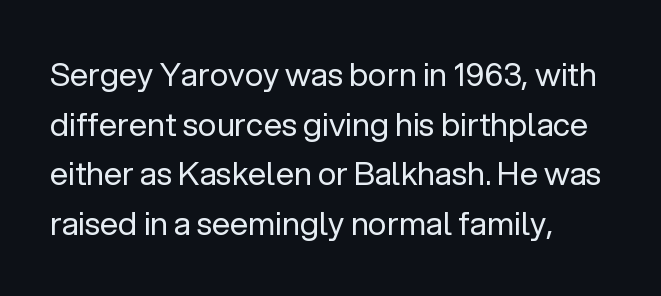
{"serif": "no", "italic": "no", "bold": "no", "weight": "regular", "width": "normal", "stroke_contrast": "low", "x_height": "medium", "monospaced": "no", "underline": "no", "align": "left", "line_spacing": "normal", "line_spacing_ratio": 1.55, "letter_spacing": "normal", "letter_spacing_em": 0.0, "glyph_px": 32}
